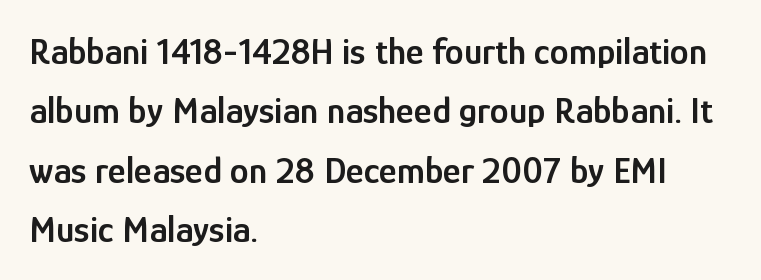
The rendering uses natural spacing where letterforms have individual widths. The glyphs have the mass of a demibold cut, below bold. This block has exactly the height ordinary leading produces. This is roman type, the default non-slanted kind. The strip under each line holds only bare page. The horizontal fit of the characters is conventional and even.
